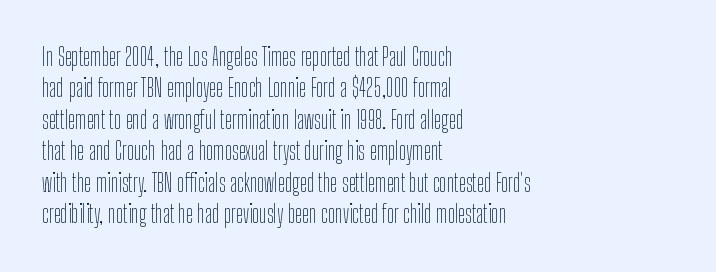
Q: Is the text bold? A: No.
Q: Is the text italic (slanted)? A: No, it is upright.
Q: Is the text underlined? A: No.
Q: How is the paragraph aligned? A: Left-aligned.
Q: Is the spacing between letters normal or unusually wide? A: Normal.
Q: Is the spacing between lines tight, normal or loose? A: Normal.
